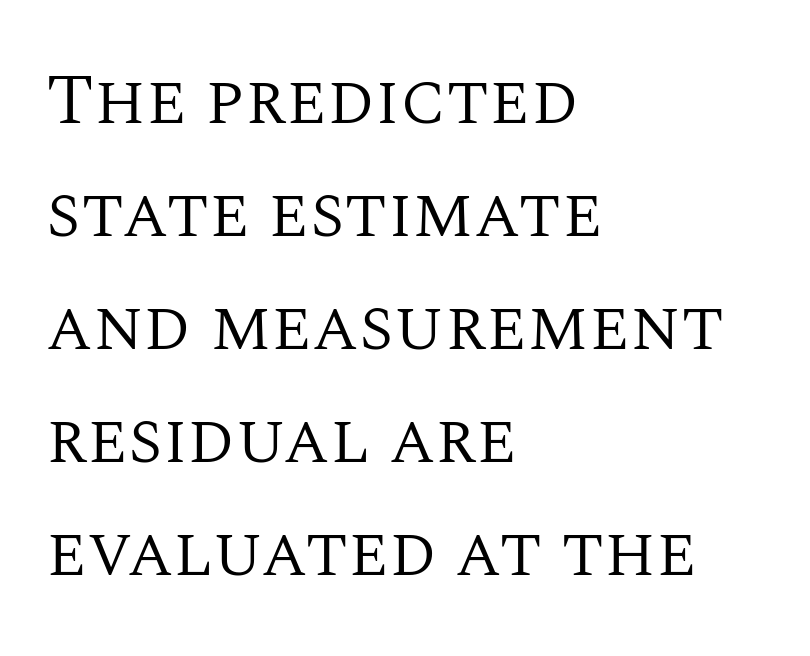
Q: Is the text bold? A: No.
Q: Is the text italic (slanted)? A: No, it is upright.
Q: Is the typeface a serif or a sans-serif typeface? A: Serif.
Q: Is the text underlined? A: No.
Q: How is the paragraph aligned? A: Left-aligned.
Q: Is the spacing between letters normal or unusually wide? A: Normal.
Q: Is the spacing between lines tight, normal or loose? A: Normal.
Q: Width (condensed, normal, or wide)? A: Normal.
Q: Stroke contrast? A: Medium.
Q: x-height? A: Large.
Q: Monospaced? A: No.
